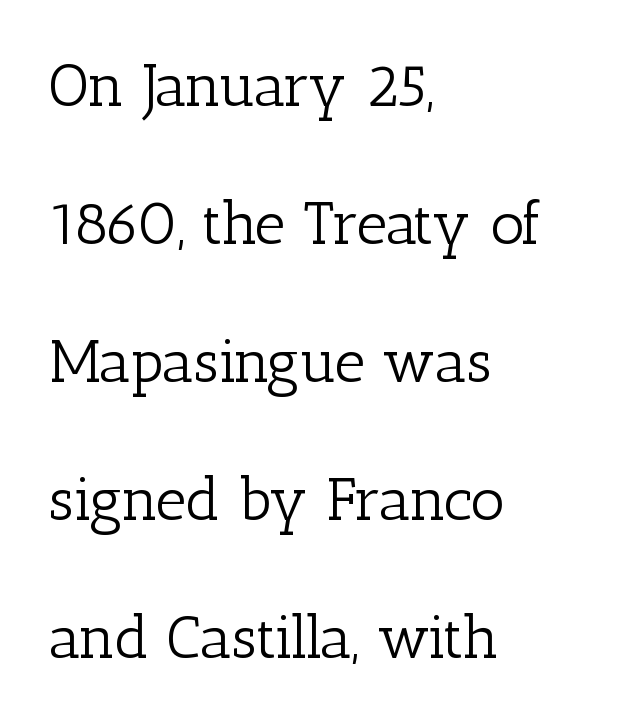
Q: Is the text bold? A: No.
Q: Is the text italic (slanted)? A: No, it is upright.
Q: Is the typeface a serif or a sans-serif typeface? A: Serif.
Q: Is the text underlined? A: No.
Q: How is the paragraph aligned? A: Left-aligned.
Q: Is the spacing between letters normal or unusually wide? A: Normal.
Q: Is the spacing between lines tight, normal or loose? A: Loose.
Q: Width (condensed, normal, or wide)? A: Normal.
Q: Stroke contrast? A: Low.
Q: x-height? A: Medium.
Q: Monospaced? A: No.
